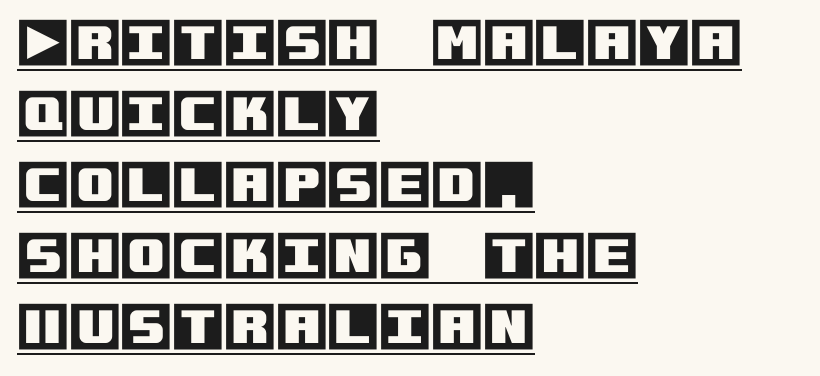
{"italic": "no", "width": "normal", "x_height": "large", "underline": "yes", "align": "left", "line_spacing": "normal", "line_spacing_ratio": 1.34, "letter_spacing": "normal", "letter_spacing_em": 0.0, "glyph_px": 53}
